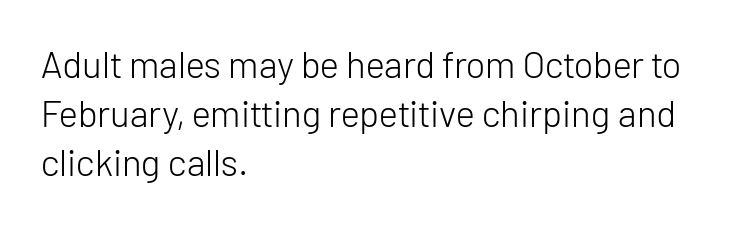
Each letter keeps its own natural width here, so spacing adapts to shape. Tracking here is standard; glyphs follow each other at the usual distance. Is the stroke heavy? The answer is a plain regular-or-lighter. Notice how the passage keeps a crisp vertical edge on the left only. How would I describe the line gaps? Plain and ordinary. Nope, no serifs anywhere on these letters.
